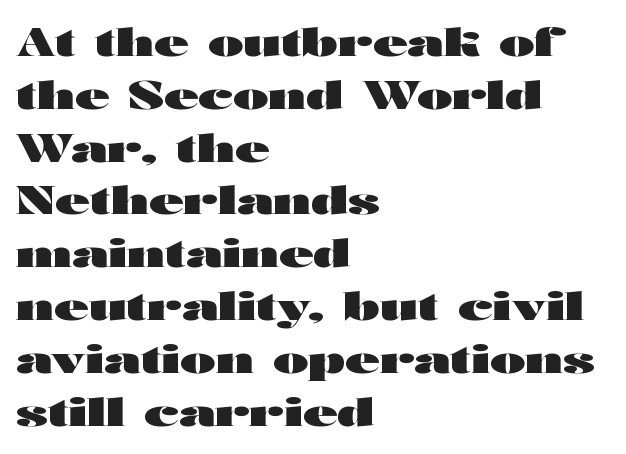
{"italic": "no", "bold": "yes", "weight": "heavy", "width": "wide", "stroke_contrast": "high", "x_height": "medium", "monospaced": "no", "underline": "no", "align": "left", "line_spacing": "normal", "line_spacing_ratio": 1.39, "letter_spacing": "normal", "letter_spacing_em": 0.0, "glyph_px": 38}
